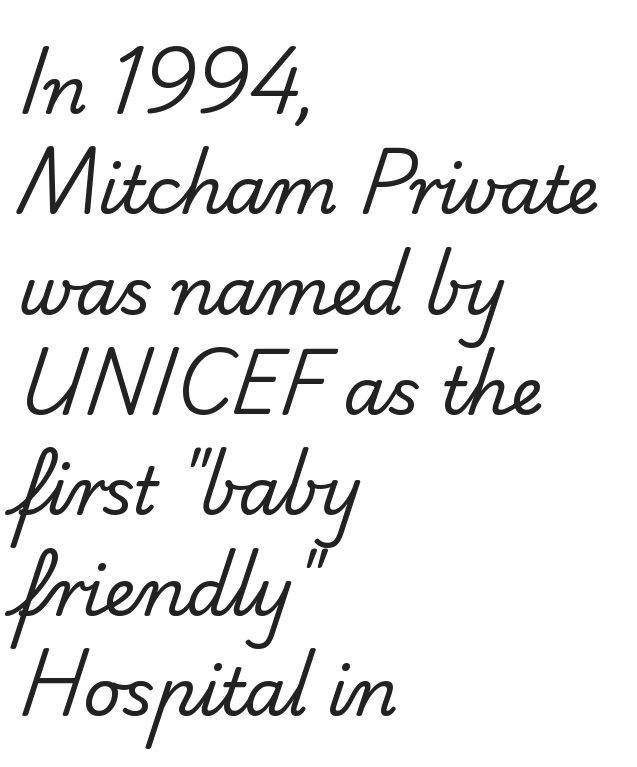
Q: Is the text bold? A: No.
Q: Is the typeface a serif or a sans-serif typeface? A: Sans-serif.
Q: Is the text underlined? A: No.
Q: How is the paragraph aligned? A: Left-aligned.
Q: Is the spacing between letters normal or unusually wide? A: Normal.
Q: Is the spacing between lines tight, normal or loose? A: Normal.
Q: Width (condensed, normal, or wide)? A: Normal.
Q: Stroke contrast? A: Low.
Q: x-height? A: Small.
Q: Monospaced? A: No.
